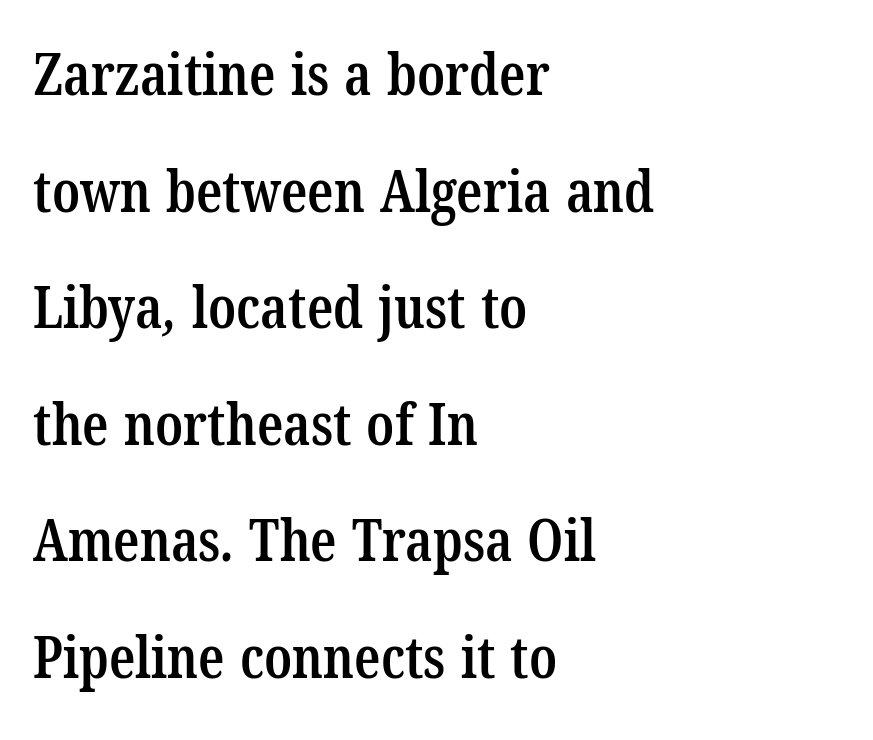
Q: Is the text bold? A: Semi-bold.
Q: Is the typeface a serif or a sans-serif typeface? A: Serif.
Q: Is the text underlined? A: No.
Q: How is the paragraph aligned? A: Left-aligned.
Q: Is the spacing between letters normal or unusually wide? A: Normal.
Q: Is the spacing between lines tight, normal or loose? A: Loose.
Q: Width (condensed, normal, or wide)? A: Condensed.
Q: Stroke contrast? A: Low.
Q: x-height? A: Medium.
Q: Monospaced? A: No.
